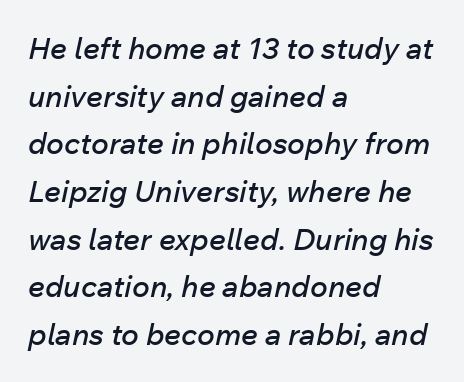
{"italic": "yes", "lean": "right", "slant_degrees": 12, "width": "normal", "stroke_contrast": "low", "x_height": "medium", "monospaced": "no", "underline": "no", "align": "left", "line_spacing": "normal", "line_spacing_ratio": 1.59, "letter_spacing": "normal", "letter_spacing_em": 0.0, "glyph_px": 30}
